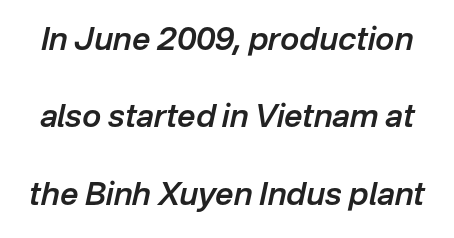
The image shows 32 px semibold type, italic (leaning right); set loose line spacing (2.42x), normal letter spacing, not underlined; low stroke contrast and a medium x-height.
